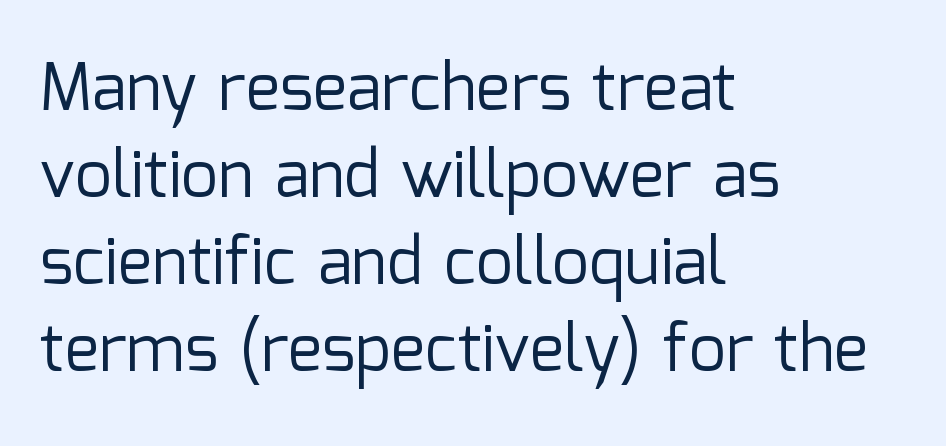
The compositor pushed each line to the left boundary. No extra ink here — the face is not bold. Caption: standard tracking, unaltered. The gap between lines stays unmarked. Look at the bottom of the vertical strokes: they stop flat, with no serifs.
